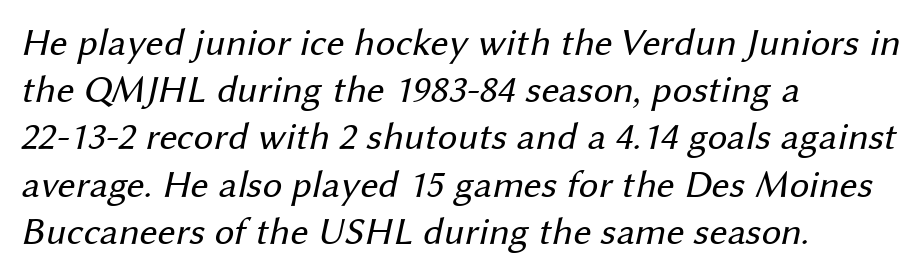
Grotesque or geometric, the face here clearly has no serifs. Descenders hang freely into open space. These glyphs show unthickened strokes, regular width or finer. These lines are rendered in a variable-pitch font.
